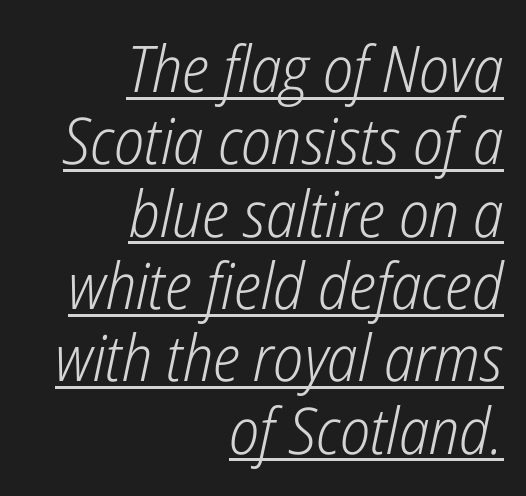
The image shows 64 px light, condensed type, italic (leaning right); set right-aligned, tight line spacing (1.13x), normal letter spacing, underlined; low stroke contrast and a medium x-height.
